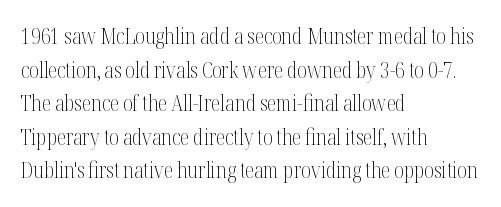
The image shows 21 px text type, upright; set left-aligned, normal line spacing (1.6x), normal letter spacing, not underlined.
